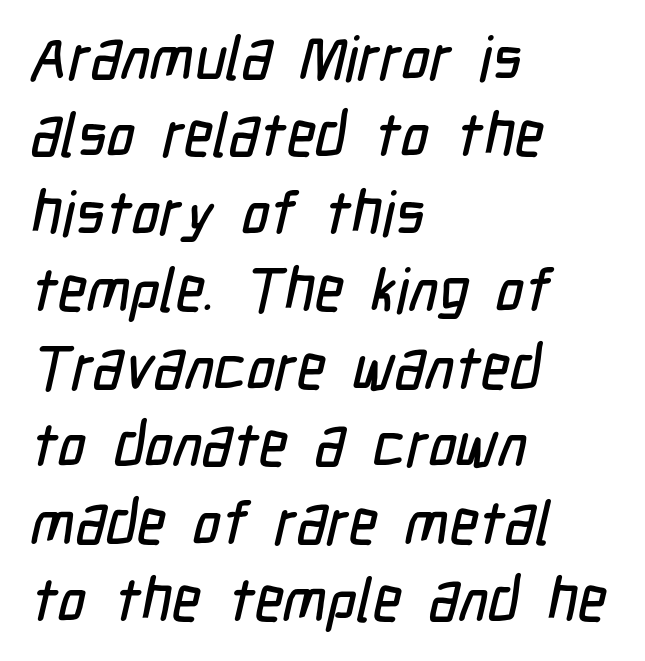
The image shows 61 px condensed sans-serif type; set left-aligned, normal line spacing (1.27x), normal letter spacing, not underlined; low stroke contrast and a medium x-height.
